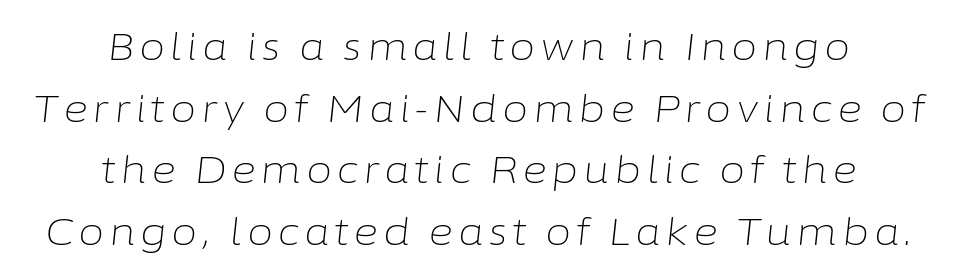
Has an underline been added? It has not. The letters advance in unequal steps, a hallmark of proportional type. The compositor balanced each line on the midline. Quick note: italic.
